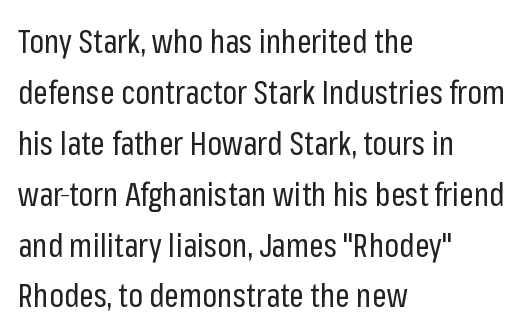
Compared with typical paragraphs, the rows here are spaced about the same. Upright lettering throughout. A typesetter would call this proportional, since set widths differ per character. Grotesque or geometric, the face here clearly has no serifs. This is not heavy type; no bold has been used.
